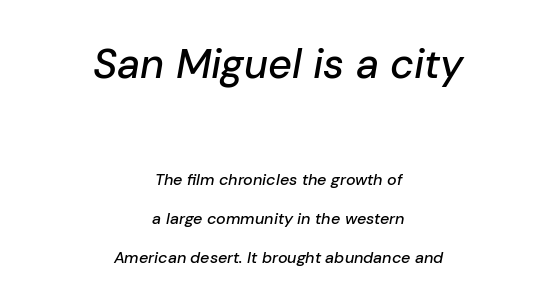
Q: Is the text italic (slanted)? A: Yes, it leans right by about 10 degrees.
Q: Is the text underlined? A: No.
Q: How is the paragraph aligned? A: Centered.
Q: Is the spacing between letters normal or unusually wide? A: Normal.
Q: Is the spacing between lines tight, normal or loose? A: Loose.
Q: Which block of text is set in a larger size, the first (top) or the second (bottom)? A: The first (top) one.
Q: Width (condensed, normal, or wide)? A: Normal.
Q: Stroke contrast? A: Low.
Q: x-height? A: Medium.
Q: Monospaced? A: No.
